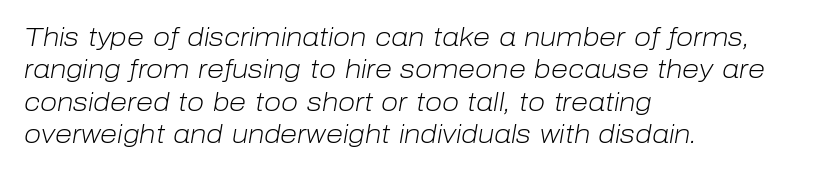
{"italic": "yes", "lean": "right", "slant_degrees": 10, "bold": "no", "underline": "no", "align": "left", "line_spacing": "normal", "line_spacing_ratio": 1.3, "letter_spacing": "normal", "letter_spacing_em": 0.0, "glyph_px": 25}
